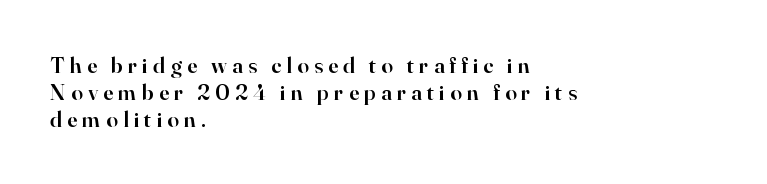
The lines are quadded left. Inter-character spacing is expanded well beyond the font's built-in metrics. Nobody drew a line under any word here. A somewhat darkened texture: the type is semibold rather than bold. Notice how the stems are strictly vertical — no italics here.
